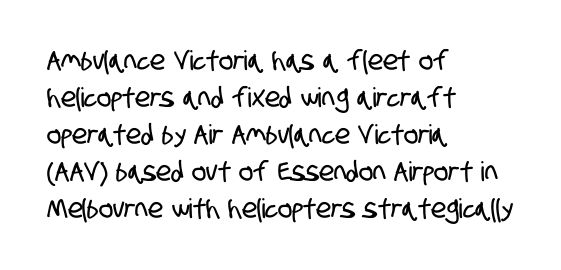
The image shows 27 px text type; set left-aligned, normal line spacing (1.37x), normal letter spacing, not underlined.
